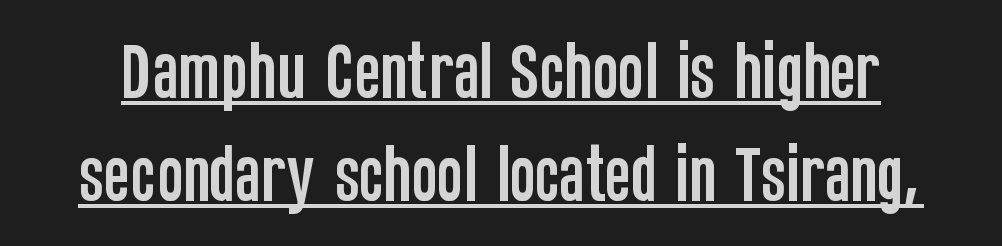
Q: Is the text italic (slanted)? A: No, it is upright.
Q: Is the typeface a serif or a sans-serif typeface? A: Sans-serif.
Q: Is the text underlined? A: Yes.
Q: Is the spacing between letters normal or unusually wide? A: Normal.
Q: Is the spacing between lines tight, normal or loose? A: Normal.
Q: Width (condensed, normal, or wide)? A: Condensed.
Q: Stroke contrast? A: Low.
Q: x-height? A: Large.
Q: Monospaced? A: No.
